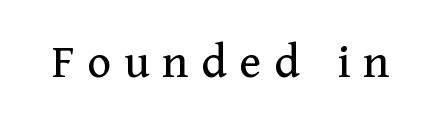
{"serif": "yes", "italic": "no", "bold": "no", "weight": "regular", "width": "normal", "stroke_contrast": "medium", "x_height": "medium", "monospaced": "no", "underline": "no", "letter_spacing": "wide", "letter_spacing_em": 0.25, "glyph_px": 51}
